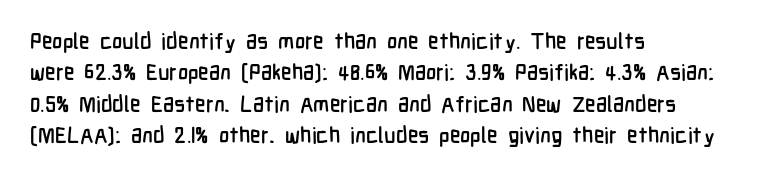
Q: Is the text italic (slanted)? A: No, it is upright.
Q: Is the text underlined? A: No.
Q: How is the paragraph aligned? A: Left-aligned.
Q: Is the spacing between letters normal or unusually wide? A: Normal.
Q: Is the spacing between lines tight, normal or loose? A: Normal.
